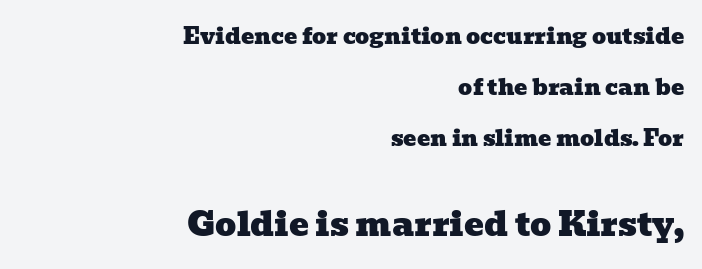
Here the designer chose a conventional face with non-uniform glyph widths. Whoever set this made the second block the dominant, larger element. This sample uses plain, unmodified letter spacing. A typesetter would call this leading open, well beyond the default. Yep, those are serifs on the letters. Descender tails drop into unmarked territory.
